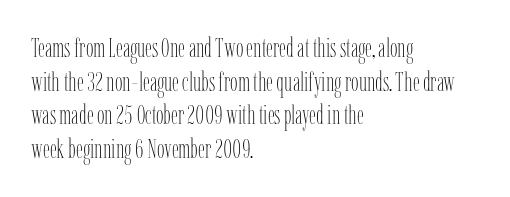
Whoever set this chose a conventional vertical rhythm. Each stroke keeps to a modest, everyday thickness or less. Is there any slant? The stems are plumb. Any mark beneath the type? The region is blank. Horizontal alignment here is leftward, the default for most running prose.
